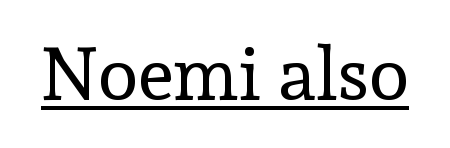
The image shows 74 px regular-weight serif type, upright; set normal letter spacing, underlined; a medium x-height.
